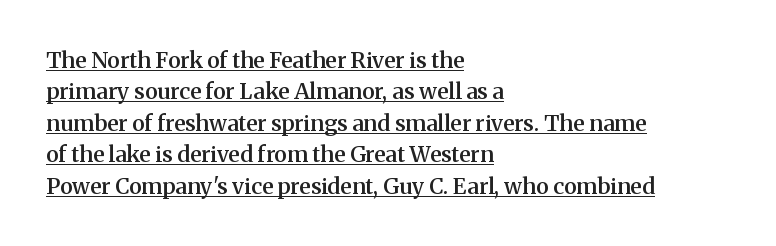
The image shows 22 px text type, upright; set left-aligned, normal line spacing (1.43x), normal letter spacing, underlined.
